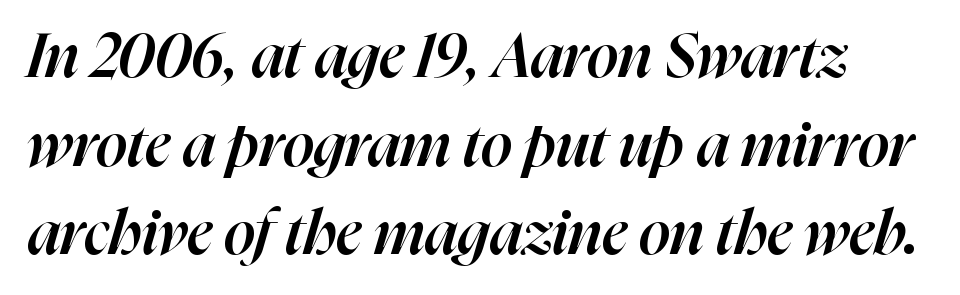
Q: Is the text bold? A: Semi-bold.
Q: Is the text italic (slanted)? A: Yes, it leans right by about 16 degrees.
Q: Is the text underlined? A: No.
Q: Is the spacing between letters normal or unusually wide? A: Normal.
Q: Is the spacing between lines tight, normal or loose? A: Normal.
Q: Width (condensed, normal, or wide)? A: Normal.
Q: Stroke contrast? A: High.
Q: x-height? A: Medium.
Q: Monospaced? A: No.
